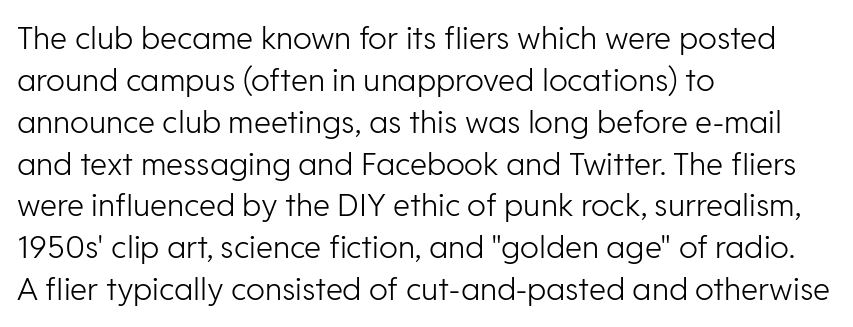
Q: Is the text bold? A: No.
Q: Is the text italic (slanted)? A: No, it is upright.
Q: Is the typeface a serif or a sans-serif typeface? A: Sans-serif.
Q: Is the text underlined? A: No.
Q: How is the paragraph aligned? A: Left-aligned.
Q: Is the spacing between letters normal or unusually wide? A: Normal.
Q: Is the spacing between lines tight, normal or loose? A: Normal.
Q: Width (condensed, normal, or wide)? A: Normal.
Q: Stroke contrast? A: Low.
Q: x-height? A: Medium.
Q: Monospaced? A: No.
